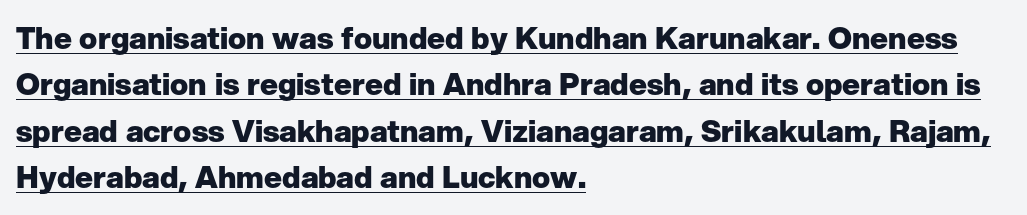
The image shows 30 px heavy sans-serif type, upright; set left-aligned, normal line spacing (1.55x), normal letter spacing, underlined; low stroke contrast and a medium x-height.
